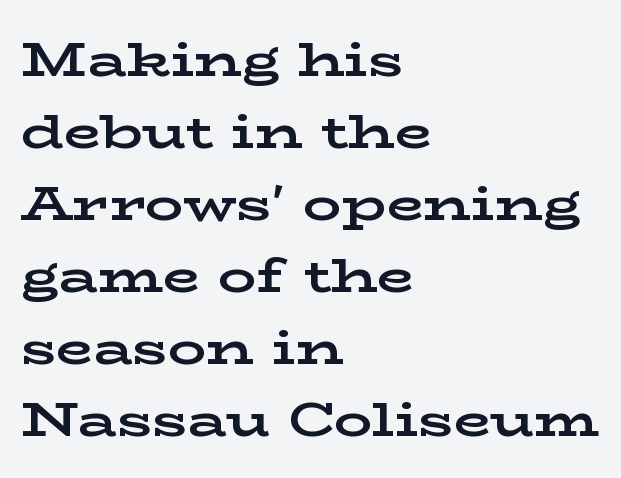
The image shows 48 px bold, wide serif type, upright; set left-aligned, normal line spacing (1.5x), normal letter spacing, not underlined; low stroke contrast and a medium x-height.
